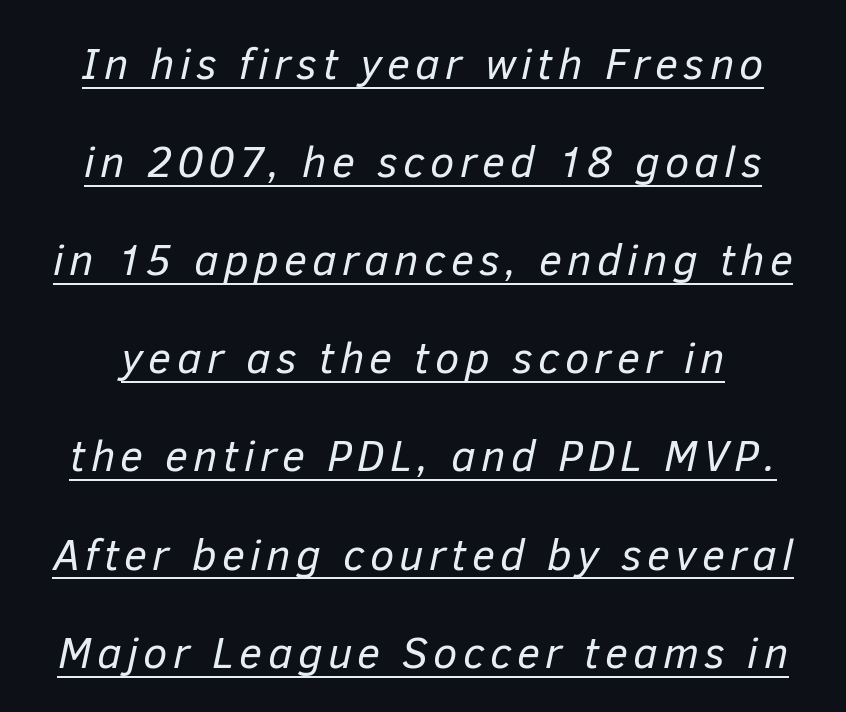
Q: Is the text bold? A: No.
Q: Is the text italic (slanted)? A: Yes, it leans right by about 12 degrees.
Q: Is the text underlined? A: Yes.
Q: Is the spacing between lines tight, normal or loose? A: Loose.
Q: Width (condensed, normal, or wide)? A: Normal.
Q: Stroke contrast? A: Low.
Q: x-height? A: Medium.
Q: Monospaced? A: No.
